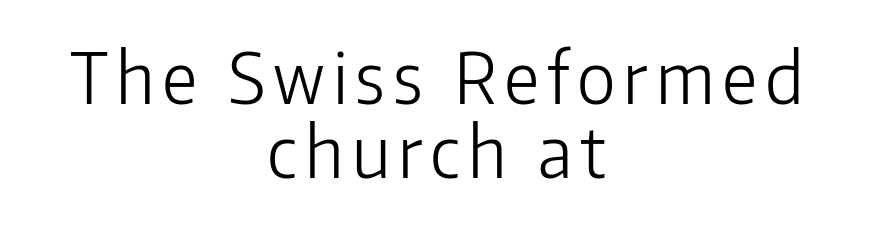
The image shows 70 px light sans-serif type, upright; set centered, tight line spacing (1.06x), not underlined; low stroke contrast and a medium x-height.
